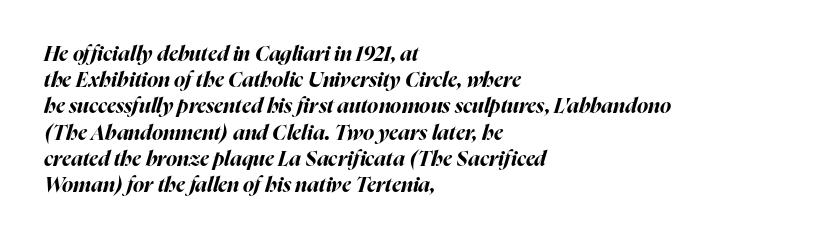
The image shows 21 px bold type, italic (leaning right); set left-aligned, normal line spacing (1.25x), normal letter spacing, not underlined.
